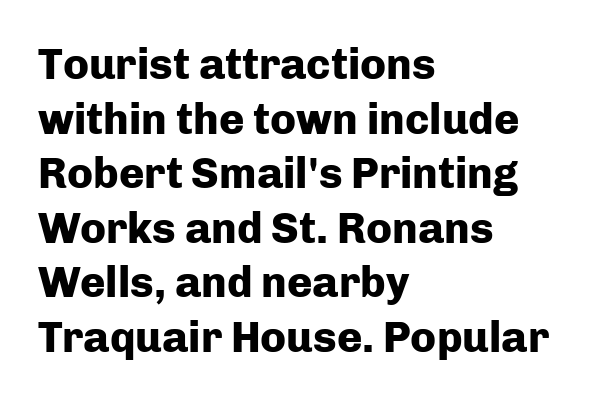
Stroke thickness is high; the sample reads as a true bold. Inter-character spacing is left at the font's built-in metrics. Is this a fixed-width face? No — the glyphs have proportional, varying widths. Nothing sits at the stroke ends, so this counts as sans-serif. Every stem runs plumb, perpendicular to the baseline.
